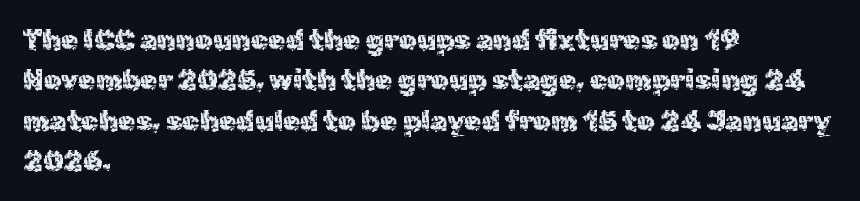
The image shows 28 px regular-weight sans-serif type, upright; set left-aligned, normal line spacing (1.44x), normal letter spacing, not underlined; a medium x-height.
